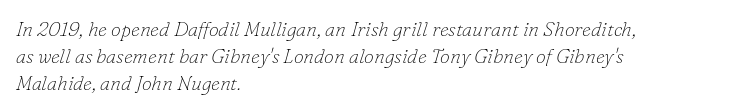
{"italic": "yes", "lean": "right", "slant_degrees": 16, "bold": "no", "underline": "no", "align": "left", "line_spacing": "normal", "line_spacing_ratio": 1.34, "letter_spacing": "normal", "letter_spacing_em": 0.0, "glyph_px": 20}
